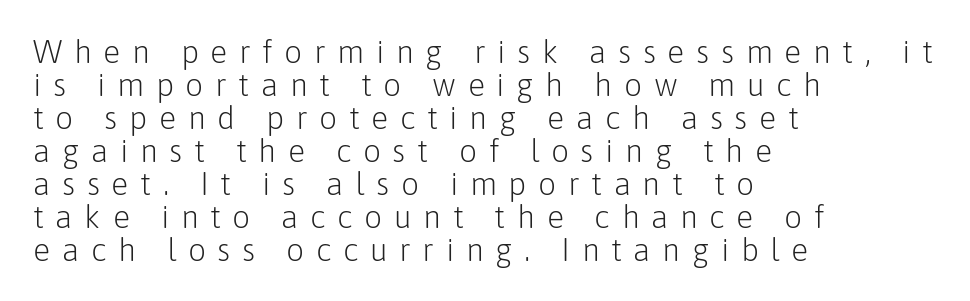
{"serif": "no", "italic": "no", "bold": "no", "weight": "light", "width": "normal", "stroke_contrast": "low", "x_height": "medium", "monospaced": "no", "underline": "no", "align": "left", "line_spacing": "tight", "line_spacing_ratio": 1.03, "letter_spacing": "wide", "letter_spacing_em": 0.36, "glyph_px": 32}
